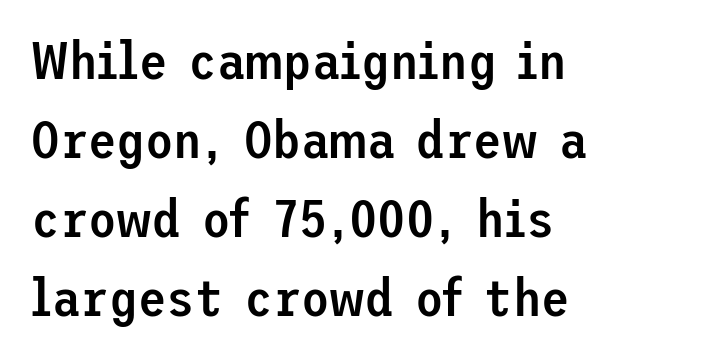
The rows are spaced the way most documents space them. Italic? Not at all — the glyphs are vertical. Notice how the passage keeps a crisp vertical edge on the left only. The glyphs are unaccompanied by any horizontal stroke below them.
